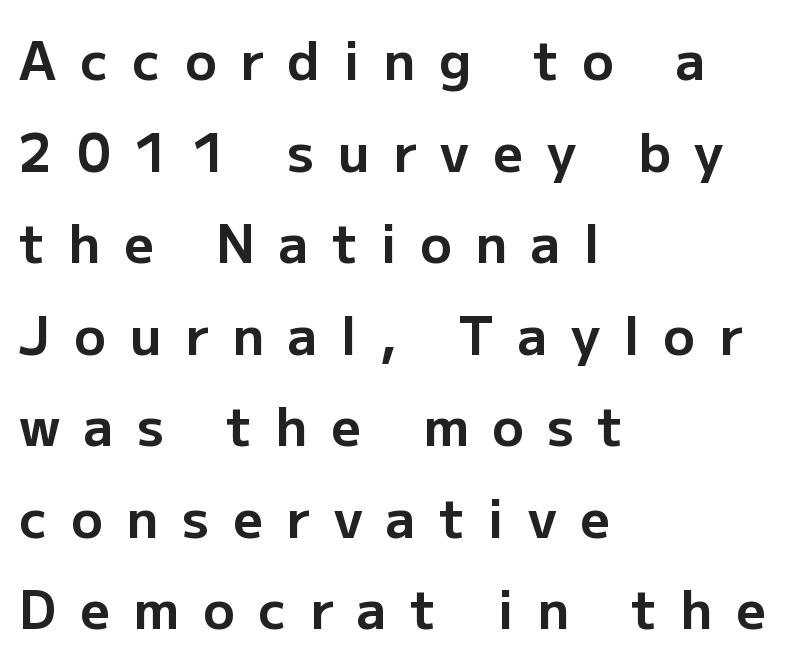
The image shows 52 px bold sans-serif type, upright; set left-aligned, line spacing 1.76x, unusually wide letter spacing (+0.46 em), not underlined; low stroke contrast and a medium x-height.
